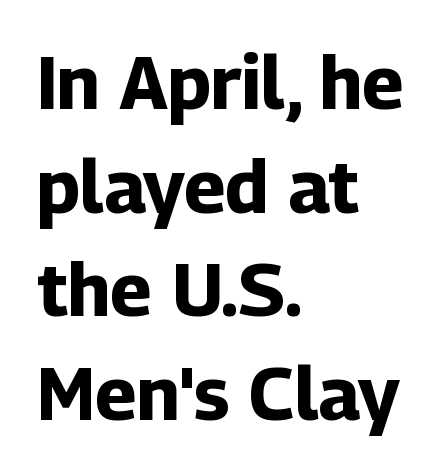
Q: Is the text bold? A: Yes.
Q: Is the text italic (slanted)? A: No, it is upright.
Q: Is the typeface a serif or a sans-serif typeface? A: Sans-serif.
Q: Is the text underlined? A: No.
Q: How is the paragraph aligned? A: Left-aligned.
Q: Is the spacing between letters normal or unusually wide? A: Normal.
Q: Is the spacing between lines tight, normal or loose? A: Normal.
Q: Width (condensed, normal, or wide)? A: Normal.
Q: Stroke contrast? A: Low.
Q: x-height? A: Medium.
Q: Monospaced? A: No.
